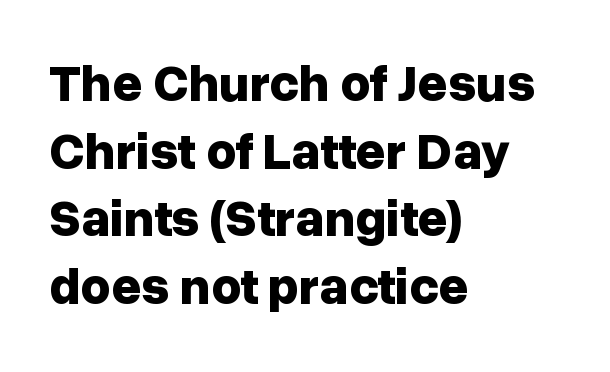
The image shows 52 px bold sans-serif type, upright; set left-aligned, normal line spacing (1.3x), normal letter spacing, not underlined; low stroke contrast and a medium x-height.
